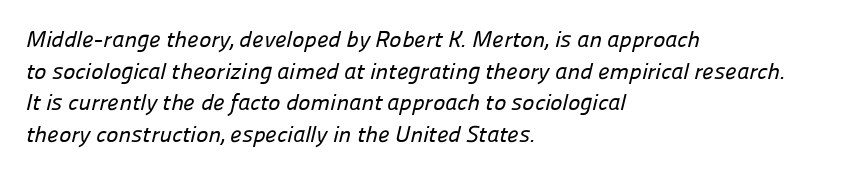
The rendering uses a moderate line-height, typical for paragraphs. A clean baseline with only descenders dipping below it. Compared with a centered layout, this one pins lines to the left instead. In terms of letterspacing, this is plain default setting.
